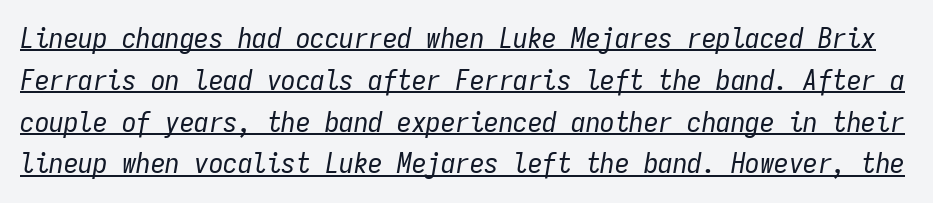
The image shows 29 px regular-weight, condensed type, italic (leaning right), monospaced; set normal line spacing (1.44x), normal letter spacing, underlined; low stroke contrast and a medium x-height.
